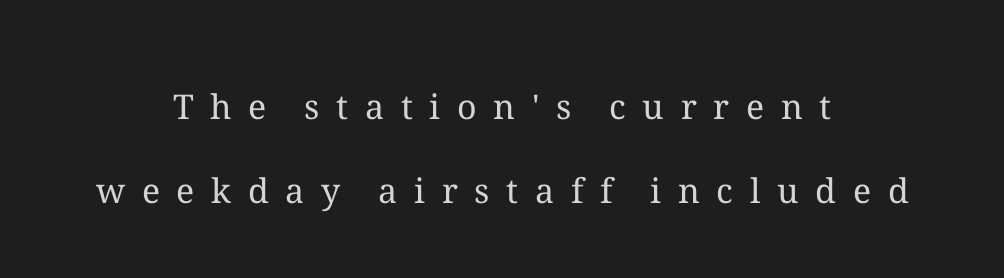
The vertical gap from one line to the next is large. Each stroke keeps to a modest, everyday thickness or less. Characters remain perfectly vertical along every line. Between one letter and the next there's a generous, obvious gap.
